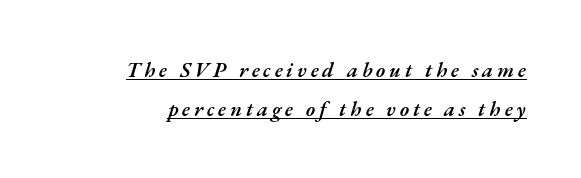
If you drew a line through each stem, it would be angled. Honestly, the underline is the first thing you notice here. A student would call this right alignment; a typographer would say flush right, rag left. A bit beefed up — I'd call it semibold rather than bold.
